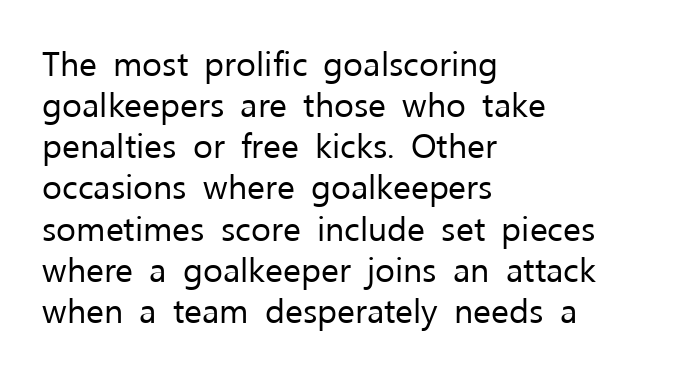
The image shows 34 px regular-weight sans-serif type, upright; set left-aligned, line spacing 1.21x, normal letter spacing, not underlined; low stroke contrast and a medium x-height.
